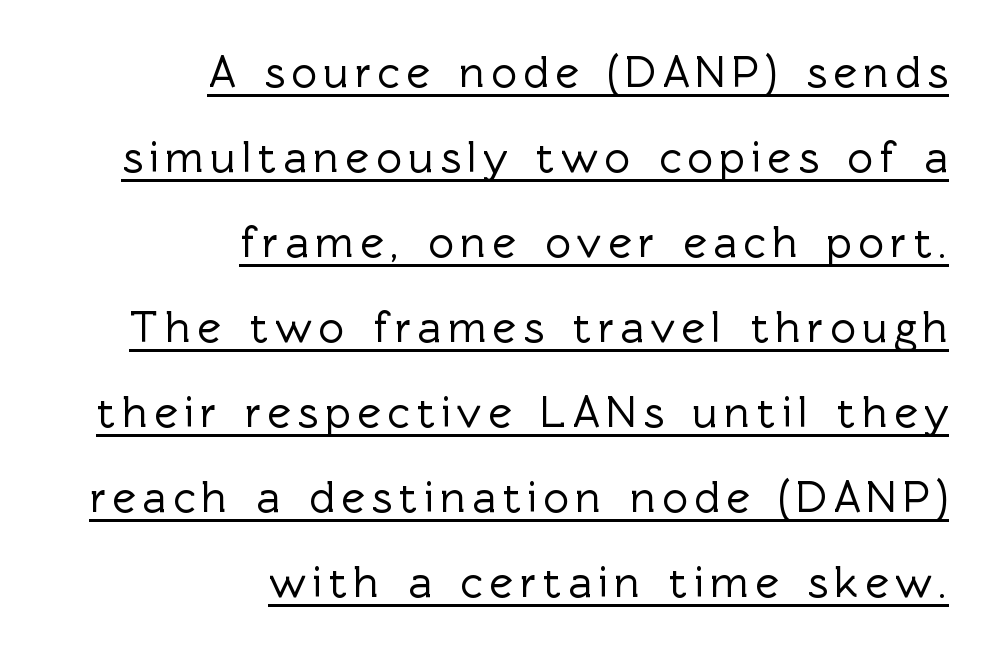
Q: Is the text italic (slanted)? A: No, it is upright.
Q: Is the typeface a serif or a sans-serif typeface? A: Sans-serif.
Q: Is the text underlined? A: Yes.
Q: How is the paragraph aligned? A: Right-aligned.
Q: Width (condensed, normal, or wide)? A: Normal.
Q: x-height? A: Medium.
Q: Monospaced? A: No.
